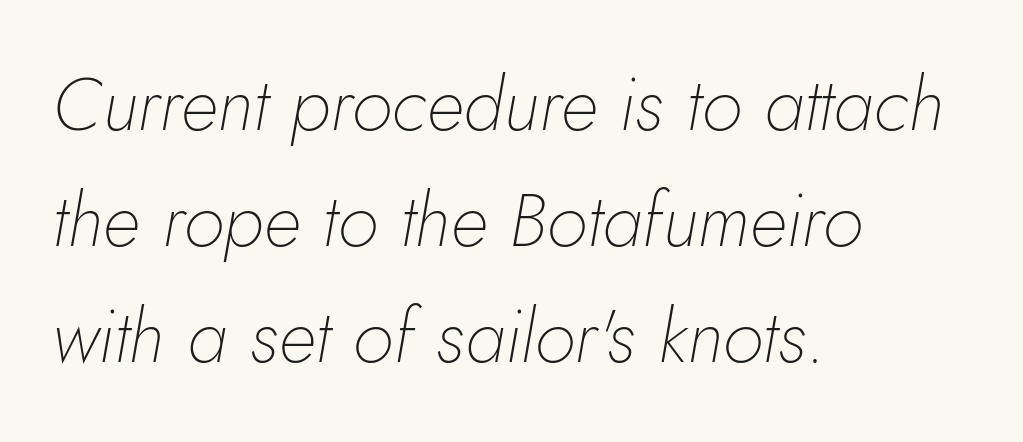
The image shows 75 px thin type, italic (leaning right); set left-aligned, normal line spacing (1.55x), normal letter spacing, not underlined; low stroke contrast and a small x-height.
